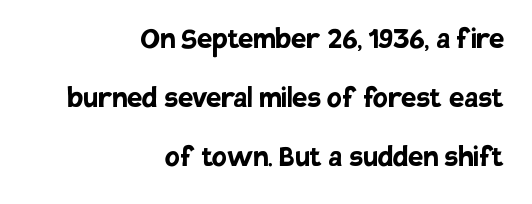
The image shows 34 px semibold sans-serif type, upright; set right-aligned, line spacing 1.74x, normal letter spacing, not underlined; low stroke contrast and a large x-height.
